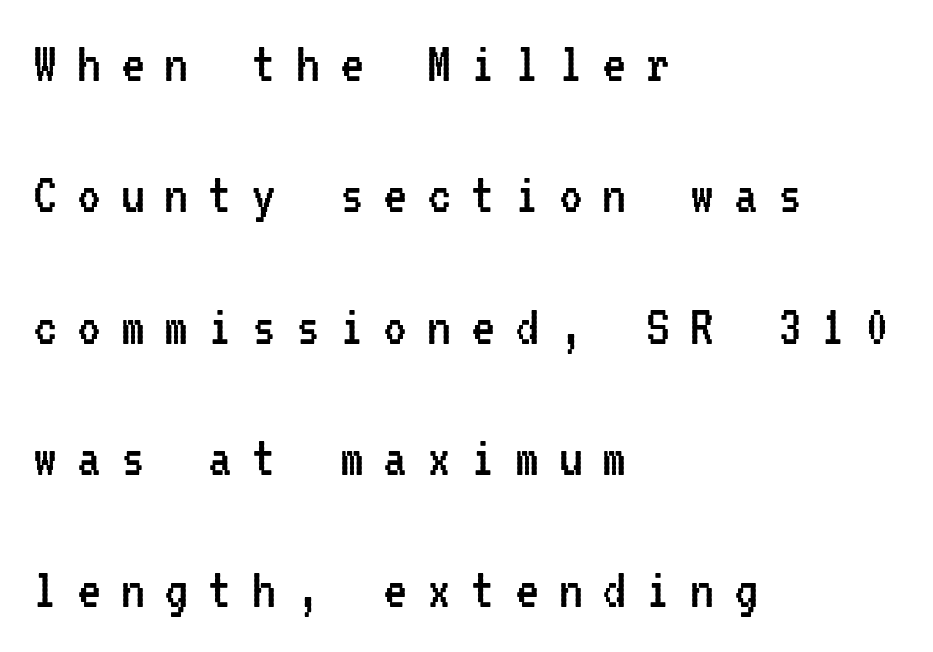
Q: Is the text bold? A: No.
Q: Is the text italic (slanted)? A: No, it is upright.
Q: Is the typeface a serif or a sans-serif typeface? A: Sans-serif.
Q: Is the text underlined? A: No.
Q: How is the paragraph aligned? A: Left-aligned.
Q: Is the spacing between letters normal or unusually wide? A: Unusually wide.
Q: Is the spacing between lines tight, normal or loose? A: Loose.
Q: Width (condensed, normal, or wide)? A: Condensed.
Q: Stroke contrast? A: Low.
Q: x-height? A: Medium.
Q: Monospaced? A: Yes.
